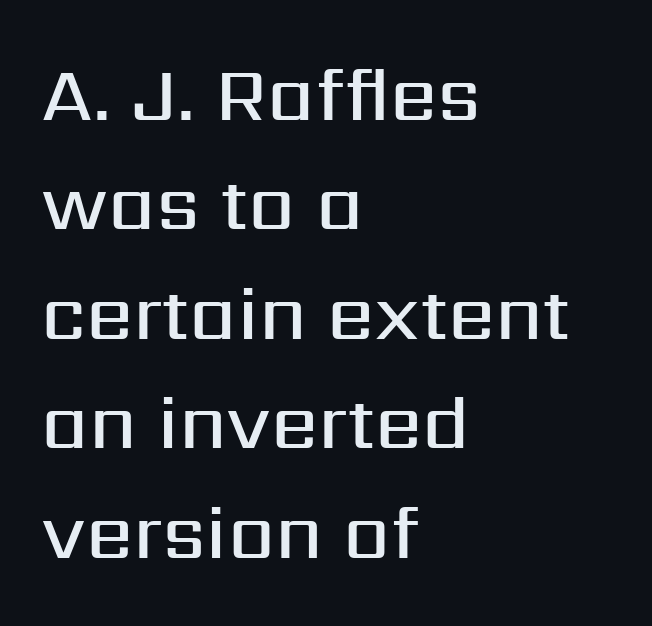
Q: Is the text bold? A: Semi-bold.
Q: Is the text italic (slanted)? A: No, it is upright.
Q: Is the typeface a serif or a sans-serif typeface? A: Sans-serif.
Q: Is the text underlined? A: No.
Q: How is the paragraph aligned? A: Left-aligned.
Q: Is the spacing between letters normal or unusually wide? A: Normal.
Q: Is the spacing between lines tight, normal or loose? A: Normal.
Q: Width (condensed, normal, or wide)? A: Normal.
Q: Stroke contrast? A: Medium.
Q: x-height? A: Medium.
Q: Monospaced? A: No.
